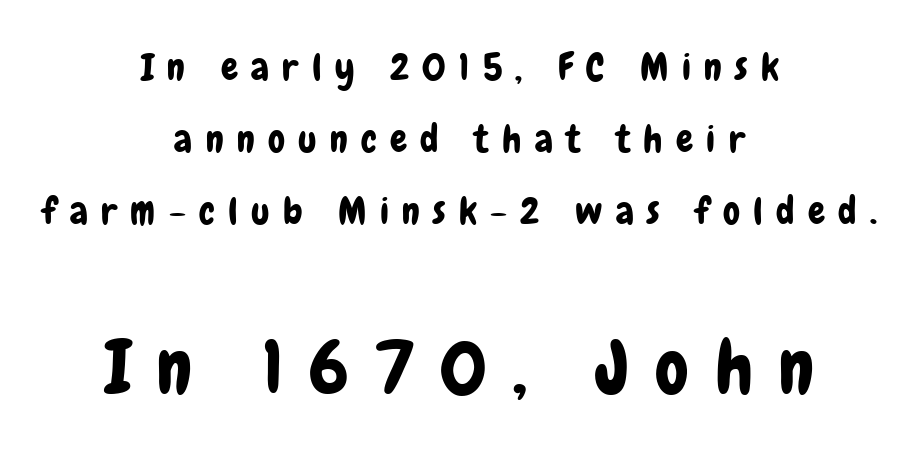
A typesetter would call this proportional, since set widths differ per character. The face used here is a sans, in the tradition of grotesques and geometrics. The block of text is sparse from top to bottom, with ample space between rows. Characters follow at a spacing far wider than the type designer built in. Where is the straight margin? There isn't one; the lines are centered. Any mark beneath the type? The region is blank.
